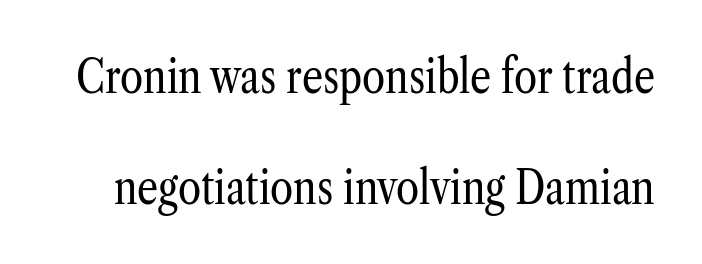
Q: Is the text bold? A: No.
Q: Is the text italic (slanted)? A: No, it is upright.
Q: Is the typeface a serif or a sans-serif typeface? A: Serif.
Q: Is the text underlined? A: No.
Q: Is the spacing between letters normal or unusually wide? A: Normal.
Q: Is the spacing between lines tight, normal or loose? A: Loose.
Q: Width (condensed, normal, or wide)? A: Condensed.
Q: Stroke contrast? A: Low.
Q: x-height? A: Medium.
Q: Monospaced? A: No.
